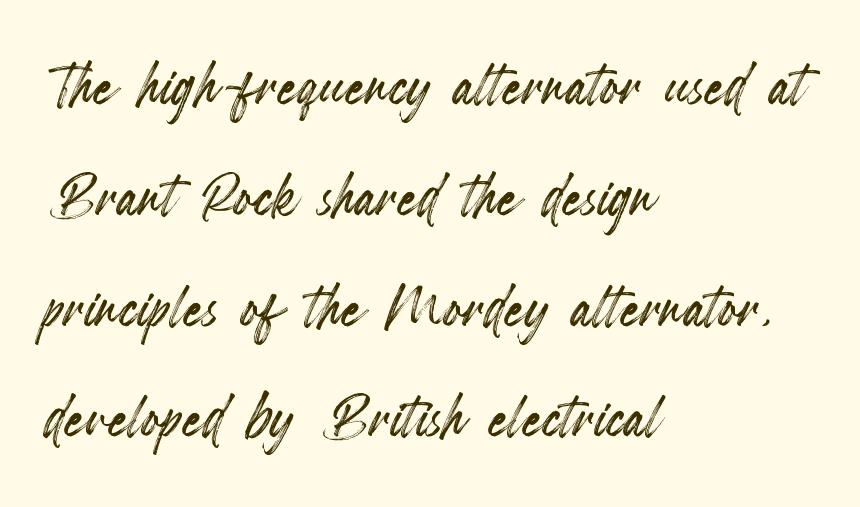
The image shows 78 px condensed type; set left-aligned, normal line spacing (1.42x), normal letter spacing, not underlined; a small x-height.
